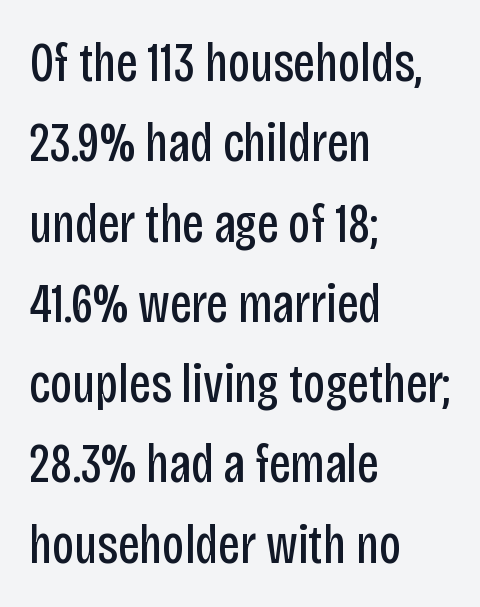
The image shows 55 px regular-weight, condensed sans-serif type, upright; set left-aligned, normal line spacing (1.46x), normal letter spacing, not underlined; low stroke contrast and a large x-height.
